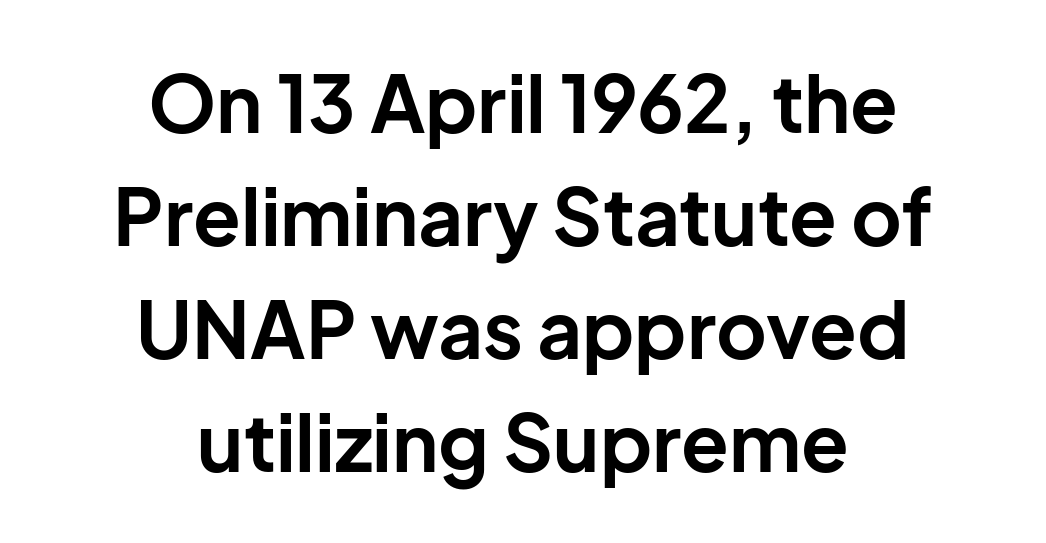
{"serif": "no", "italic": "no", "bold": "yes", "weight": "bold", "width": "normal", "stroke_contrast": "low", "x_height": "medium", "monospaced": "no", "underline": "no", "align": "center", "line_spacing": "normal", "line_spacing_ratio": 1.45, "letter_spacing": "normal", "letter_spacing_em": 0.0, "glyph_px": 78}
